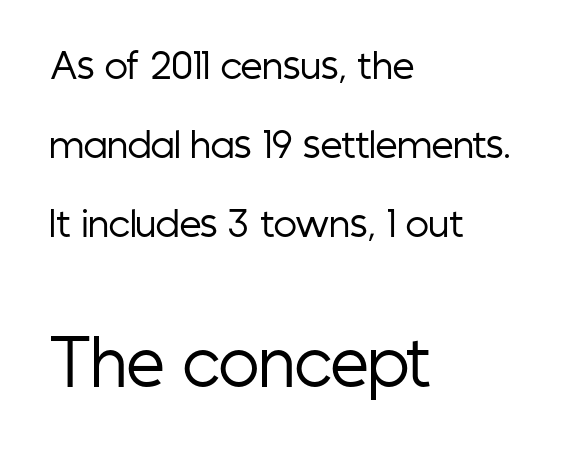
Characters remain perfectly vertical along every line. The glyphs in this specimen are sans serif. A classic flush-left, rag-right setting is used for this passage. Proportional: the letters do not fall into vertical columns. This is not heavy type; no bold has been used.
